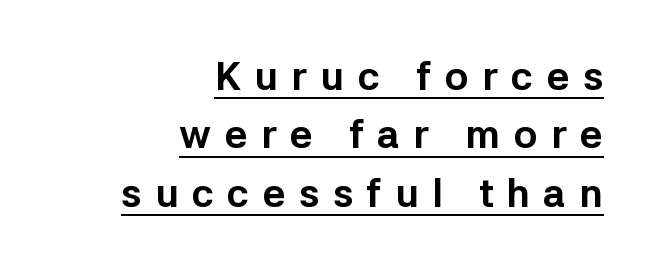
The image shows 40 px bold sans-serif type, upright; set right-aligned, normal line spacing (1.46x), unusually wide letter spacing (+0.33 em), underlined; low stroke contrast and a medium x-height.
